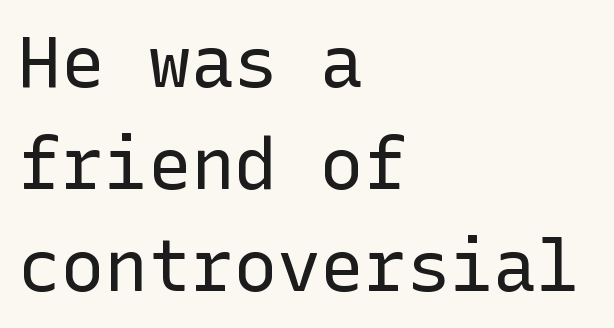
The image shows 72 px regular-weight sans-serif type, upright; set left-aligned, normal line spacing (1.42x), normal letter spacing, not underlined; low stroke contrast and a medium x-height.
